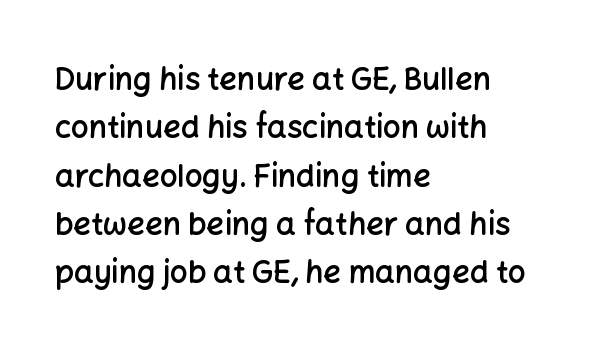
Q: Is the text bold? A: Semi-bold.
Q: Is the text italic (slanted)? A: No, it is upright.
Q: Is the typeface a serif or a sans-serif typeface? A: Sans-serif.
Q: Is the text underlined? A: No.
Q: How is the paragraph aligned? A: Left-aligned.
Q: Is the spacing between letters normal or unusually wide? A: Normal.
Q: Is the spacing between lines tight, normal or loose? A: Normal.
Q: Width (condensed, normal, or wide)? A: Normal.
Q: Stroke contrast? A: Low.
Q: x-height? A: Medium.
Q: Monospaced? A: No.
